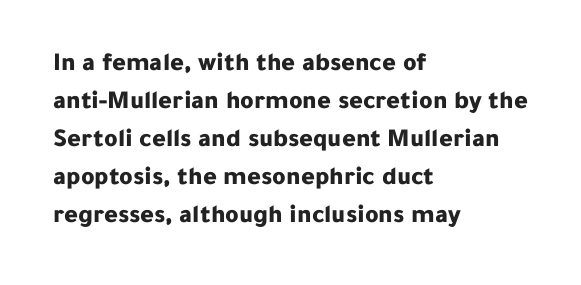
Horizontal alignment here is leftward, the default for most running prose. Nothing unusual about the tracking: characters are spaced as the font intends. Students, observe: this is what conventionally led text looks like. Does the lettering tilt? It doesn't — this is upright.
